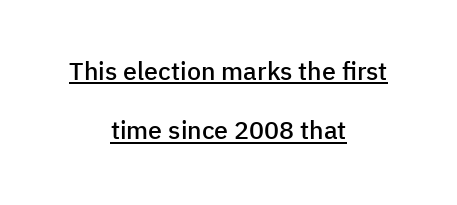
Q: Is the text bold? A: Semi-bold.
Q: Is the text italic (slanted)? A: No, it is upright.
Q: Is the text underlined? A: Yes.
Q: How is the paragraph aligned? A: Centered.
Q: Is the spacing between letters normal or unusually wide? A: Normal.
Q: Is the spacing between lines tight, normal or loose? A: Loose.
